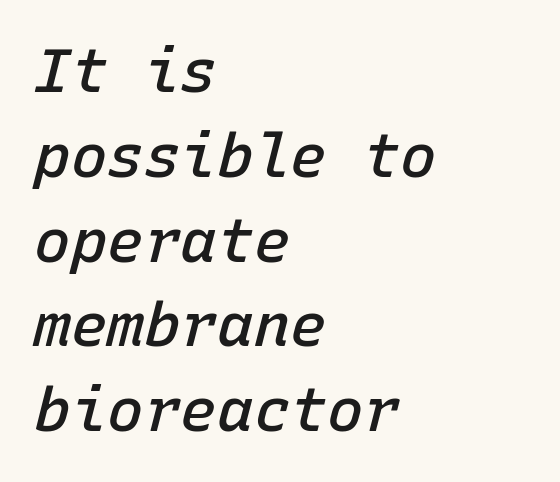
{"italic": "yes", "lean": "right", "slant_degrees": 15, "bold": "semi", "weight": "semibold", "width": "normal", "stroke_contrast": "low", "x_height": "medium", "monospaced": "yes", "underline": "no", "align": "left", "line_spacing": "normal", "line_spacing_ratio": 1.39, "letter_spacing": "normal", "letter_spacing_em": 0.0, "glyph_px": 61}
